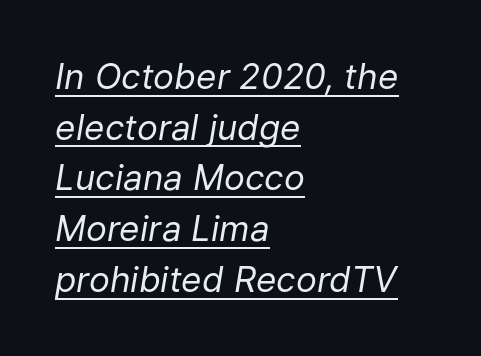
The image shows 35 px regular-weight type, italic (leaning right); set left-aligned, normal line spacing (1.45x), normal letter spacing, underlined; low stroke contrast and a medium x-height.
